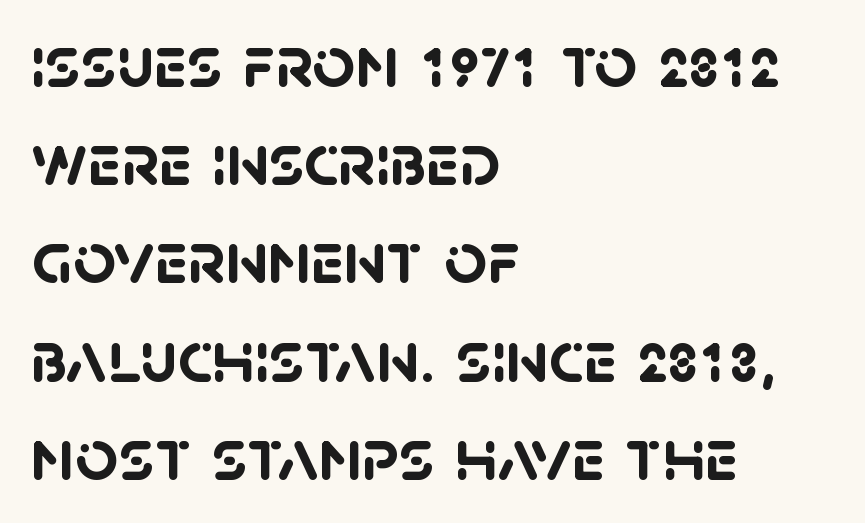
{"serif": "no", "bold": "yes", "weight": "semibold", "width": "normal", "stroke_contrast": "low", "x_height": "large", "monospaced": "no", "underline": "no", "align": "left", "line_spacing": "normal", "line_spacing_ratio": 1.31, "letter_spacing": "normal", "letter_spacing_em": 0.0, "glyph_px": 75}
